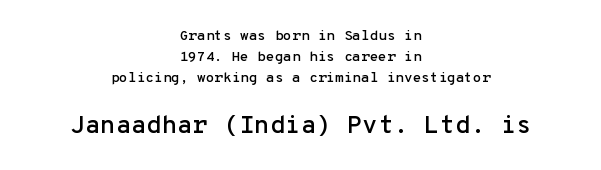
The image shows 25 px text type, upright; set centered, normal line spacing (1.5x), normal letter spacing, not underlined; the second (bottom) block is 1.79x larger.
